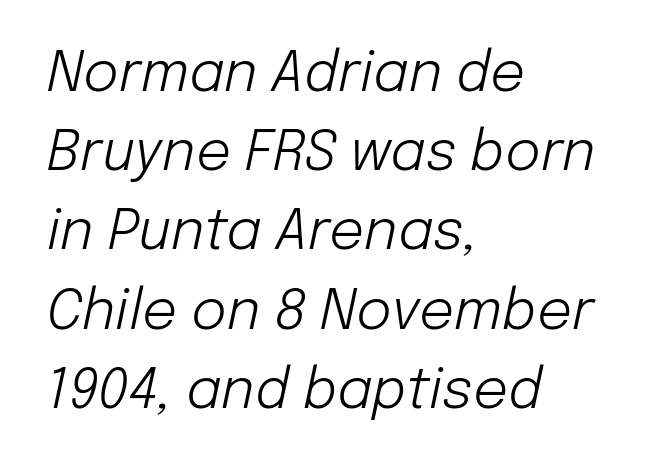
Has an underline been added? It has not. Weight: regular or lighter. You could not count columns in this text — the font is proportionally spaced. The paragraph shown leans on its left margin. The rendering applies a slant to the glyphs.
